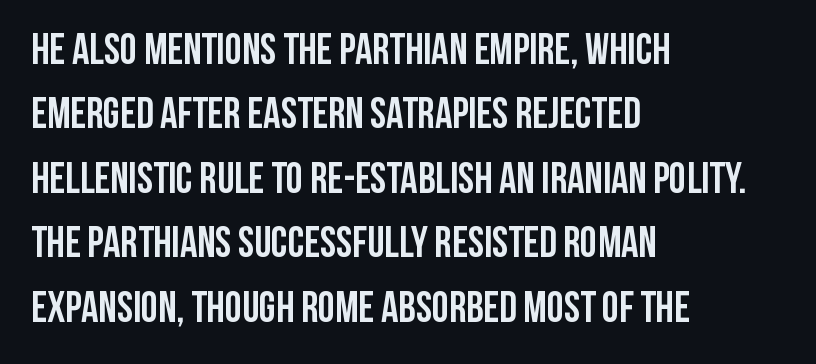
{"serif": "no", "italic": "no", "bold": "yes", "weight": "semibold", "width": "condensed", "stroke_contrast": "low", "x_height": "large", "monospaced": "no", "underline": "no", "align": "left", "line_spacing": "normal", "line_spacing_ratio": 1.5, "letter_spacing": "normal", "letter_spacing_em": 0.0, "glyph_px": 43}
